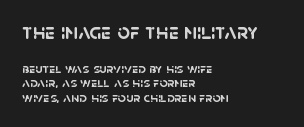
Q: Is the text bold? A: Yes.
Q: Is the text underlined? A: No.
Q: How is the paragraph aligned? A: Left-aligned.
Q: Is the spacing between letters normal or unusually wide? A: Normal.
Q: Is the spacing between lines tight, normal or loose? A: Tight.
Q: Which block of text is set in a larger size, the first (top) or the second (bottom)? A: The first (top) one.
